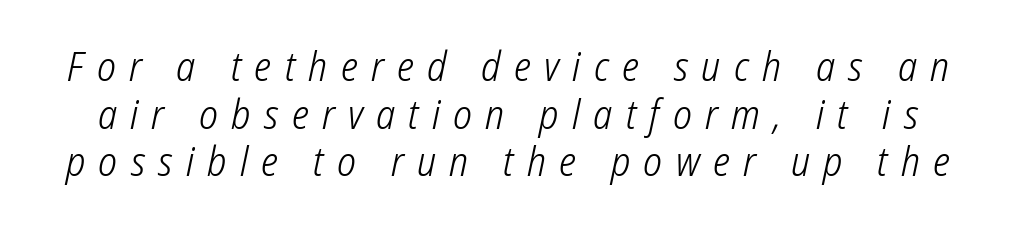
Q: Is the text bold? A: No.
Q: Is the typeface a serif or a sans-serif typeface? A: Sans-serif.
Q: Is the text underlined? A: No.
Q: Is the spacing between letters normal or unusually wide? A: Unusually wide.
Q: Width (condensed, normal, or wide)? A: Condensed.
Q: Stroke contrast? A: Low.
Q: x-height? A: Medium.
Q: Monospaced? A: No.
